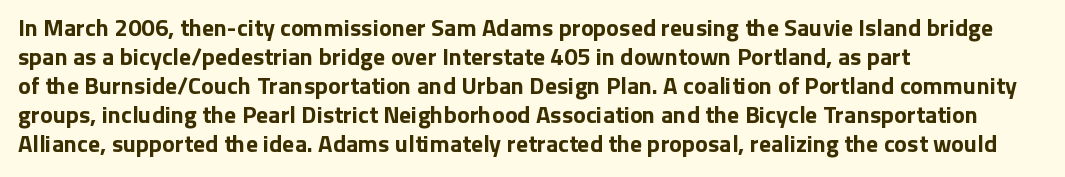
Q: Is the text bold? A: Yes.
Q: Is the text italic (slanted)? A: No, it is upright.
Q: Is the text underlined? A: No.
Q: How is the paragraph aligned? A: Left-aligned.
Q: Is the spacing between letters normal or unusually wide? A: Normal.
